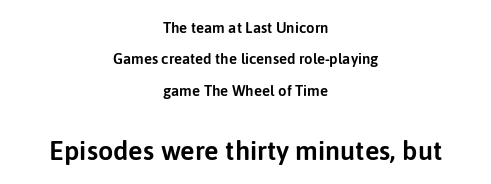
The image shows 27 px text type, upright; set centered, loose line spacing (2.09x), normal letter spacing, not underlined; the second (bottom) block is 1.8x larger.
